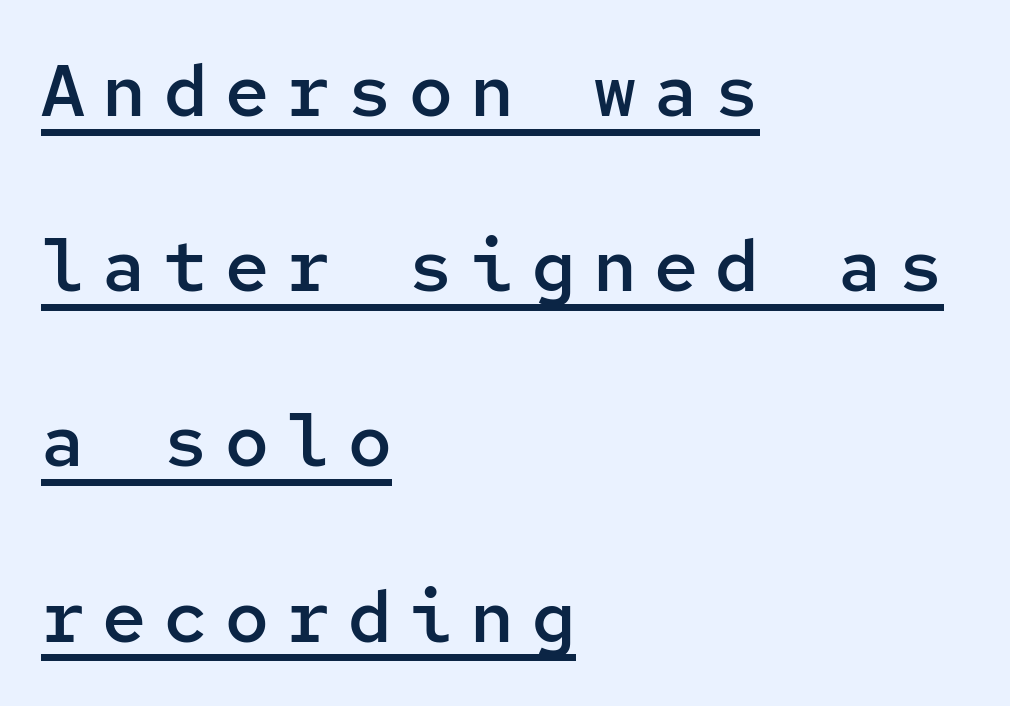
Q: Is the text bold? A: Semi-bold.
Q: Is the text italic (slanted)? A: No, it is upright.
Q: Is the typeface a serif or a sans-serif typeface? A: Sans-serif.
Q: Is the text underlined? A: Yes.
Q: How is the paragraph aligned? A: Left-aligned.
Q: Is the spacing between letters normal or unusually wide? A: Unusually wide.
Q: Is the spacing between lines tight, normal or loose? A: Loose.
Q: Width (condensed, normal, or wide)? A: Normal.
Q: Stroke contrast? A: Low.
Q: x-height? A: Medium.
Q: Monospaced? A: Yes.
